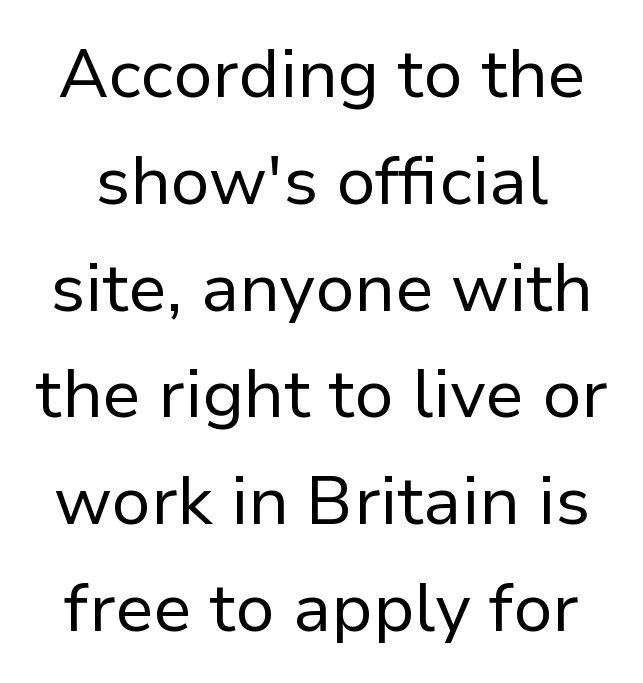
Summary of vertical rhythm: regular, with standard interline spacing. The typography opts for an upright posture over an oblique one. The weight tops out at a normal text grade. The face used here is a sans, in the tradition of grotesques and geometrics. What stands out about the letter spacing? Nothing — it is the standard amount.
